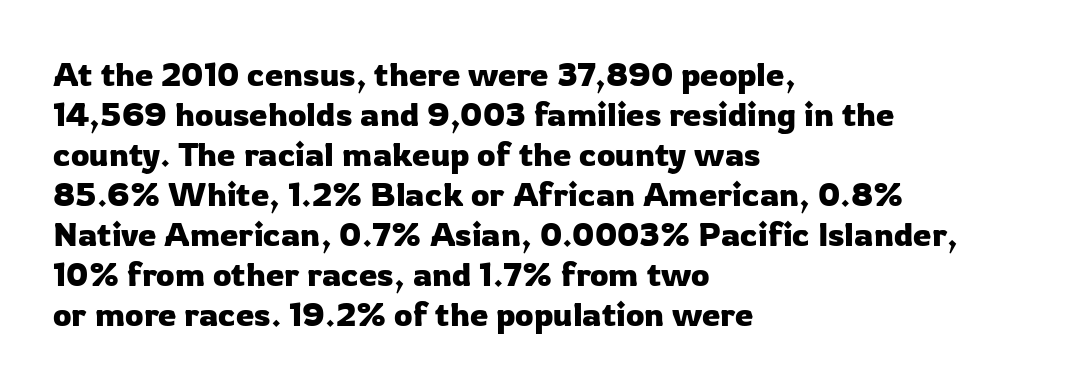
{"serif": "no", "italic": "no", "width": "normal", "stroke_contrast": "low", "x_height": "medium", "monospaced": "no", "underline": "no", "align": "left", "line_spacing_ratio": 1.21, "letter_spacing": "normal", "letter_spacing_em": 0.0, "glyph_px": 33}
